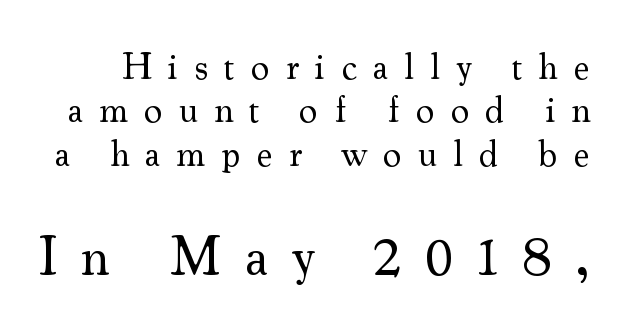
Q: Is the text bold? A: No.
Q: Is the text italic (slanted)? A: No, it is upright.
Q: Is the typeface a serif or a sans-serif typeface? A: Serif.
Q: Is the text underlined? A: No.
Q: Is the spacing between letters normal or unusually wide? A: Unusually wide.
Q: Which block of text is set in a larger size, the first (top) or the second (bottom)? A: The second (bottom) one.
Q: Width (condensed, normal, or wide)? A: Normal.
Q: Stroke contrast? A: Medium.
Q: x-height? A: Small.
Q: Monospaced? A: No.
